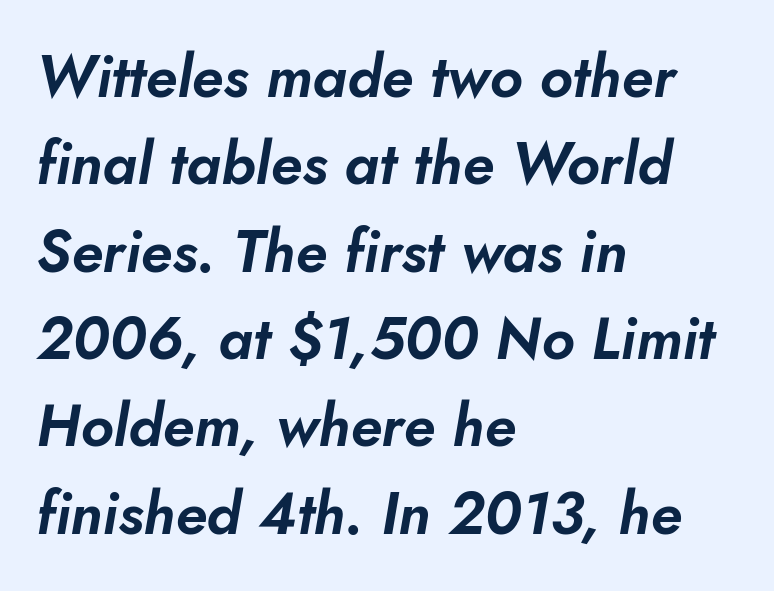
Compared with typical body copy, the letter spacing here is the same. Bare-footed words on every line. Short and long lines alike share a common starting point at left. Italic: yes, the glyphs are oblique. The block of text has a typical density, with ordinary space between rows.
